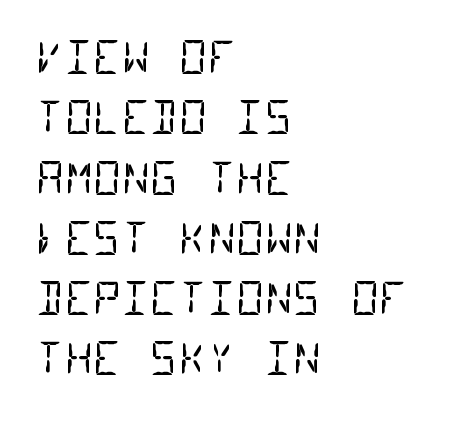
Q: Is the text bold? A: No.
Q: Is the typeface a serif or a sans-serif typeface? A: Sans-serif.
Q: Is the text underlined? A: No.
Q: How is the paragraph aligned? A: Left-aligned.
Q: Is the spacing between letters normal or unusually wide? A: Normal.
Q: Is the spacing between lines tight, normal or loose? A: Normal.
Q: Width (condensed, normal, or wide)? A: Condensed.
Q: Stroke contrast? A: Low.
Q: x-height? A: Large.
Q: Monospaced? A: Yes.
